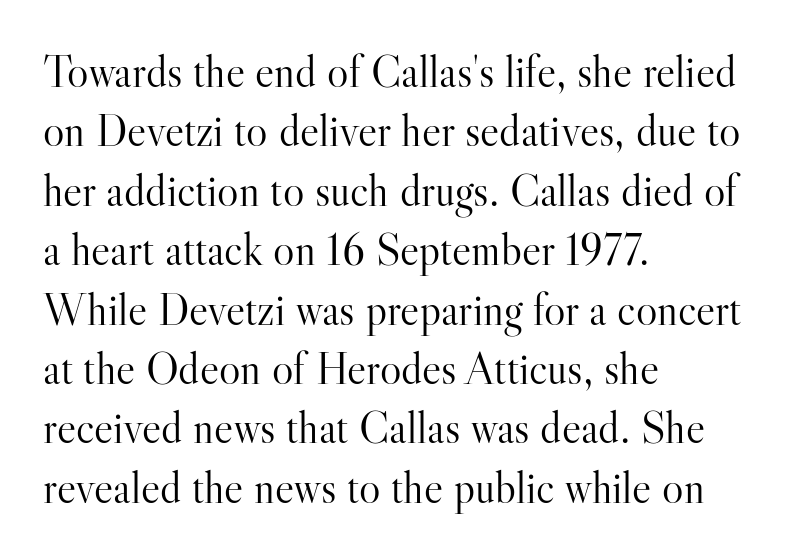
{"serif": "yes", "italic": "no", "bold": "no", "weight": "light", "width": "normal", "stroke_contrast": "high", "x_height": "small", "monospaced": "no", "underline": "no", "align": "left", "line_spacing": "normal", "line_spacing_ratio": 1.32, "letter_spacing": "normal", "letter_spacing_em": 0.0, "glyph_px": 45}
